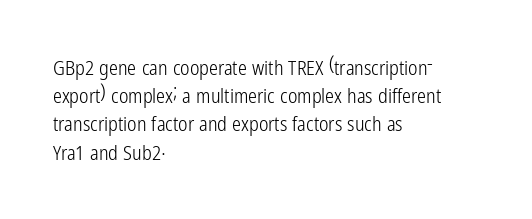
{"italic": "no", "bold": "no", "underline": "no", "align": "left", "line_spacing": "normal", "line_spacing_ratio": 1.41, "letter_spacing": "normal", "letter_spacing_em": 0.0, "glyph_px": 20}
